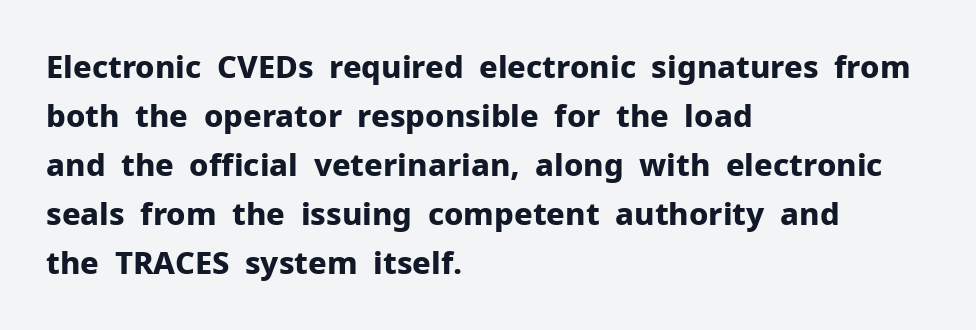
{"serif": "no", "italic": "no", "bold": "yes", "weight": "bold", "width": "normal", "stroke_contrast": "low", "x_height": "medium", "monospaced": "no", "underline": "no", "align": "left", "line_spacing": "normal", "line_spacing_ratio": 1.58, "letter_spacing": "normal", "letter_spacing_em": 0.0, "glyph_px": 31}
